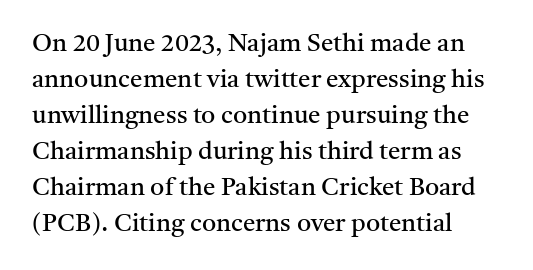
{"italic": "no", "bold": "no", "underline": "no", "align": "left", "line_spacing": "normal", "line_spacing_ratio": 1.44, "letter_spacing": "normal", "letter_spacing_em": 0.0, "glyph_px": 25}
